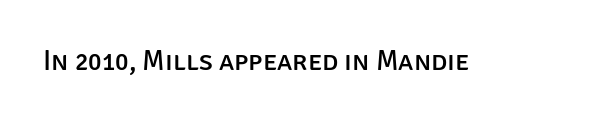
The image shows 28 px sans-serif type, upright; set normal letter spacing, not underlined; low stroke contrast and a large x-height.
